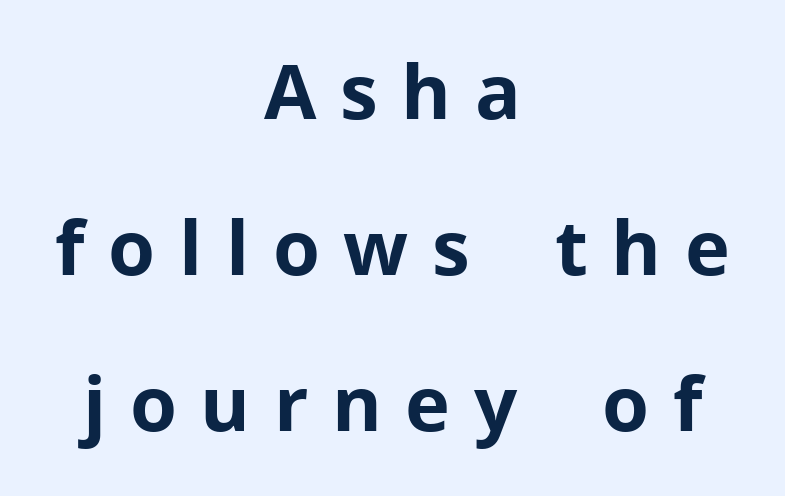
{"serif": "no", "italic": "no", "bold": "yes", "weight": "bold", "width": "normal", "stroke_contrast": "low", "x_height": "medium", "monospaced": "no", "underline": "no", "align": "center", "line_spacing": "loose", "line_spacing_ratio": 2.05, "letter_spacing": "wide", "letter_spacing_em": 0.31, "glyph_px": 76}
